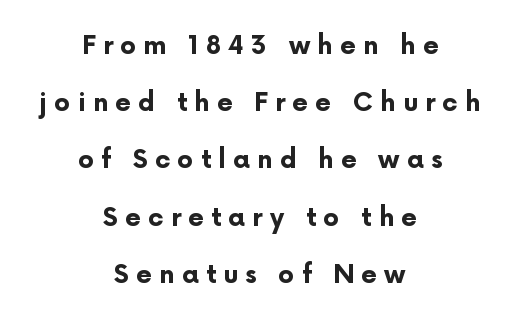
{"italic": "no", "bold": "yes", "underline": "no", "align": "center", "line_spacing": "loose", "line_spacing_ratio": 2.29, "letter_spacing": "wide", "letter_spacing_em": 0.29, "glyph_px": 25}
